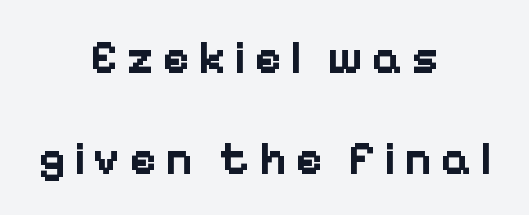
{"serif": "no", "italic": "no", "bold": "yes", "weight": "bold", "width": "normal", "stroke_contrast": "low", "x_height": "medium", "monospaced": "no", "underline": "no", "align": "center", "line_spacing": "loose", "line_spacing_ratio": 2.19, "glyph_px": 46}
